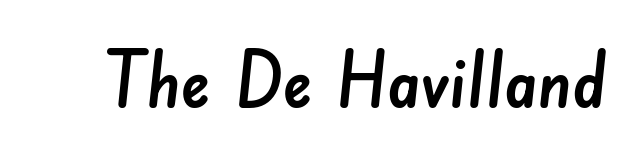
{"serif": "no", "width": "normal", "stroke_contrast": "low", "x_height": "small", "monospaced": "no", "underline": "no", "letter_spacing": "normal", "letter_spacing_em": 0.0, "glyph_px": 77}
